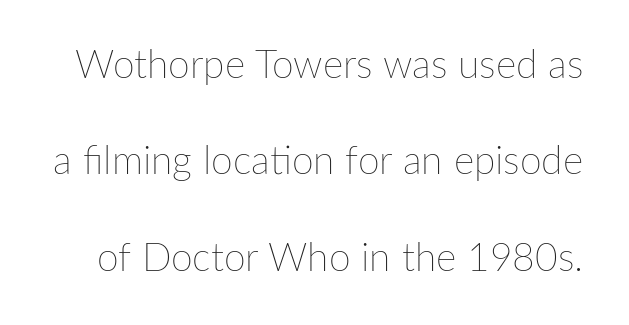
Q: Is the text bold? A: No.
Q: Is the text italic (slanted)? A: No, it is upright.
Q: Is the text underlined? A: No.
Q: Is the spacing between letters normal or unusually wide? A: Normal.
Q: Is the spacing between lines tight, normal or loose? A: Loose.
Q: Width (condensed, normal, or wide)? A: Normal.
Q: Stroke contrast? A: Low.
Q: x-height? A: Medium.
Q: Monospaced? A: No.
